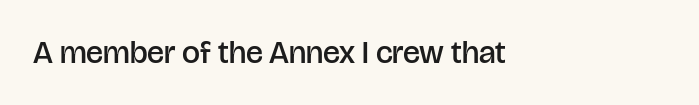
Q: Is the text bold? A: Semi-bold.
Q: Is the text italic (slanted)? A: No, it is upright.
Q: Is the typeface a serif or a sans-serif typeface? A: Sans-serif.
Q: Is the text underlined? A: No.
Q: How is the paragraph aligned? A: Left-aligned.
Q: Is the spacing between letters normal or unusually wide? A: Normal.
Q: Width (condensed, normal, or wide)? A: Normal.
Q: Stroke contrast? A: Low.
Q: x-height? A: Large.
Q: Monospaced? A: No.
